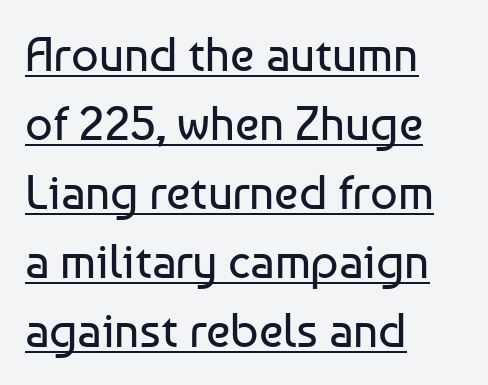
Each new line begins a customary step beneath the previous one. Nope, no serifs anywhere on these letters. Has an underline been added? It has. These lines stack with their left ends in a neat column.
